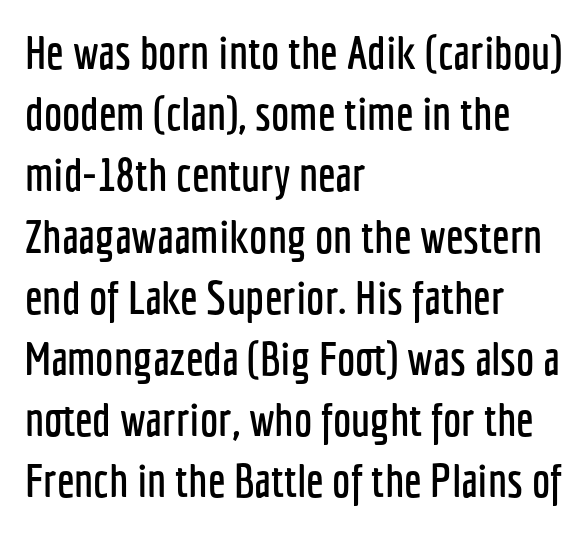
Q: Is the text italic (slanted)? A: No, it is upright.
Q: Is the typeface a serif or a sans-serif typeface? A: Sans-serif.
Q: Is the text underlined? A: No.
Q: How is the paragraph aligned? A: Left-aligned.
Q: Is the spacing between letters normal or unusually wide? A: Normal.
Q: Is the spacing between lines tight, normal or loose? A: Normal.
Q: Width (condensed, normal, or wide)? A: Condensed.
Q: Stroke contrast? A: Low.
Q: x-height? A: Medium.
Q: Monospaced? A: No.
